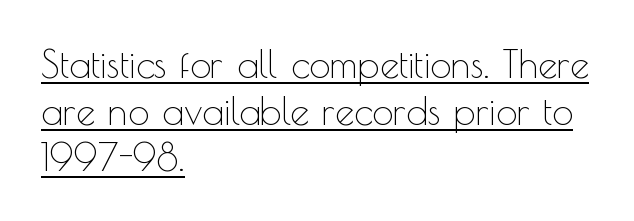
The image shows 38 px thin sans-serif type, upright; set left-aligned, line spacing 1.23x, normal letter spacing, underlined; a small x-height.
